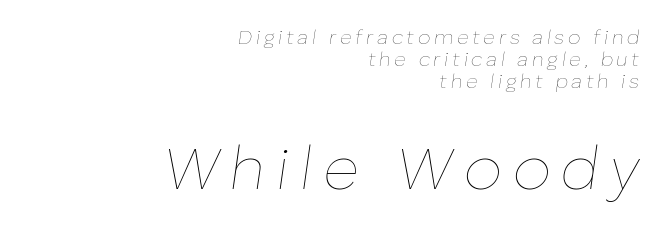
Q: Is the text bold? A: No.
Q: Is the text italic (slanted)? A: Yes, it leans right by about 8 degrees.
Q: Is the text underlined? A: No.
Q: How is the paragraph aligned? A: Right-aligned.
Q: Is the spacing between lines tight, normal or loose? A: Tight.
Q: Which block of text is set in a larger size, the first (top) or the second (bottom)? A: The second (bottom) one.
Q: Width (condensed, normal, or wide)? A: Normal.
Q: Stroke contrast? A: Low.
Q: x-height? A: Medium.
Q: Monospaced? A: No.
